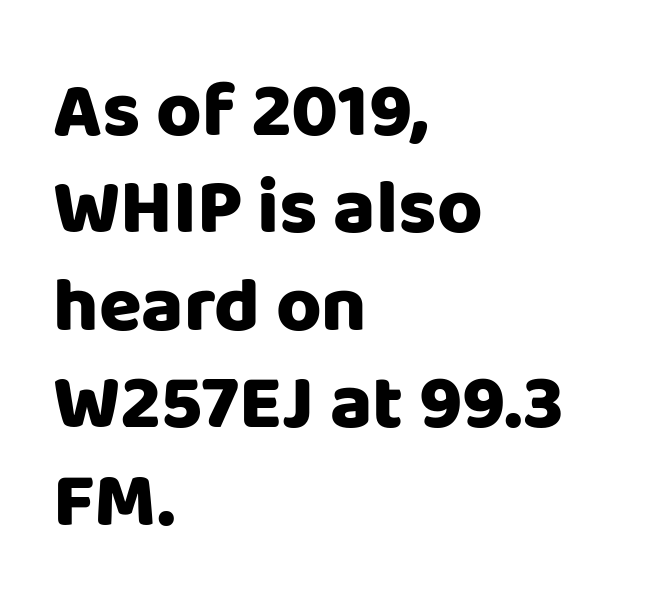
The letters stand straight up with perfectly vertical stems. Looks like regular typesetting: each glyph gets only the width it needs. Left-aligned paragraph, ragged on the right. This sample uses plain, unmodified letter spacing.
